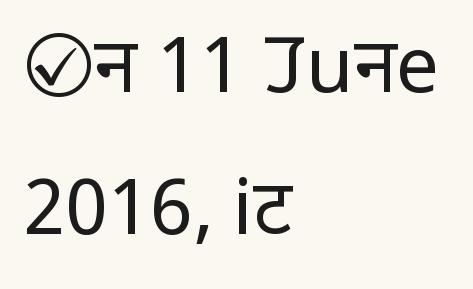
The image shows 77 px regular-weight sans-serif type, upright; set left-aligned, line spacing 1.84x, normal letter spacing, not underlined; low stroke contrast and a medium x-height.
